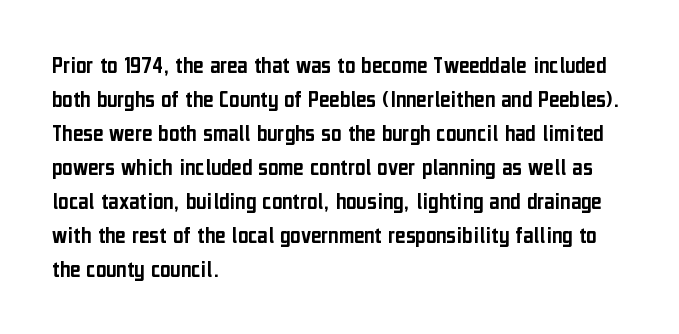
Q: Is the text italic (slanted)? A: No, it is upright.
Q: Is the text underlined? A: No.
Q: How is the paragraph aligned? A: Left-aligned.
Q: Is the spacing between letters normal or unusually wide? A: Normal.
Q: Is the spacing between lines tight, normal or loose? A: Normal.
